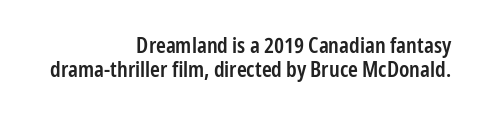
Q: Is the text bold? A: Semi-bold.
Q: Is the text italic (slanted)? A: No, it is upright.
Q: Is the text underlined? A: No.
Q: How is the paragraph aligned? A: Right-aligned.
Q: Is the spacing between letters normal or unusually wide? A: Normal.
Q: Is the spacing between lines tight, normal or loose? A: Tight.
